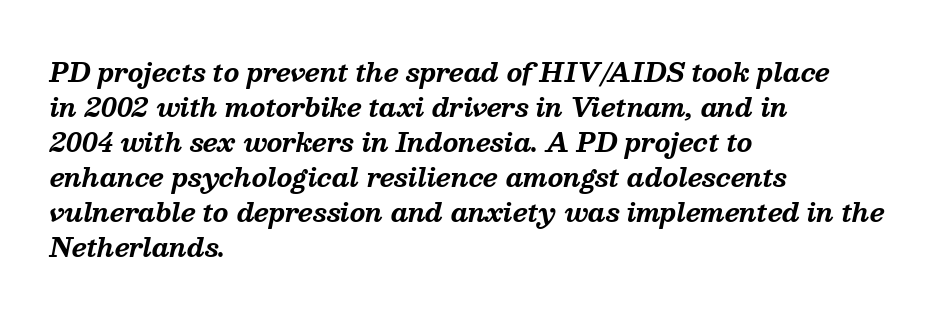
The image shows 25 px bold type, italic (leaning right); set left-aligned, normal line spacing (1.4x), normal letter spacing, not underlined.
